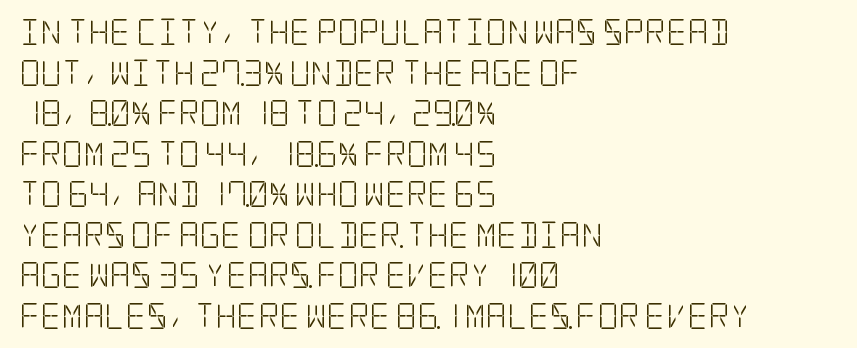
The image shows 26 px text type, upright; set left-aligned, normal line spacing (1.56x), normal letter spacing, not underlined.
